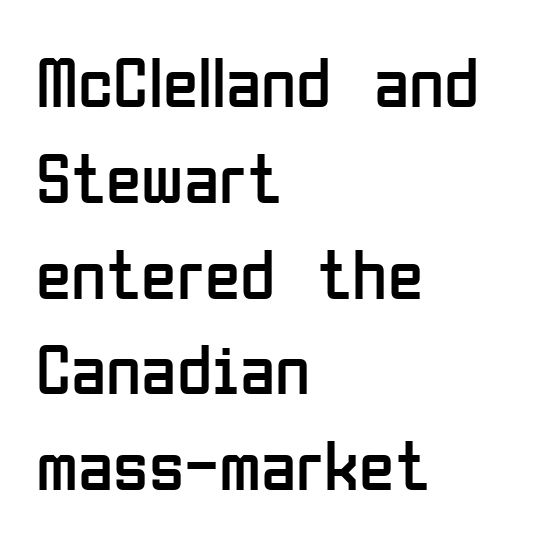
{"serif": "no", "italic": "no", "bold": "no", "weight": "regular", "width": "condensed", "stroke_contrast": "low", "x_height": "medium", "monospaced": "no", "underline": "no", "align": "left", "line_spacing": "normal", "line_spacing_ratio": 1.33, "letter_spacing": "normal", "letter_spacing_em": 0.0, "glyph_px": 72}
